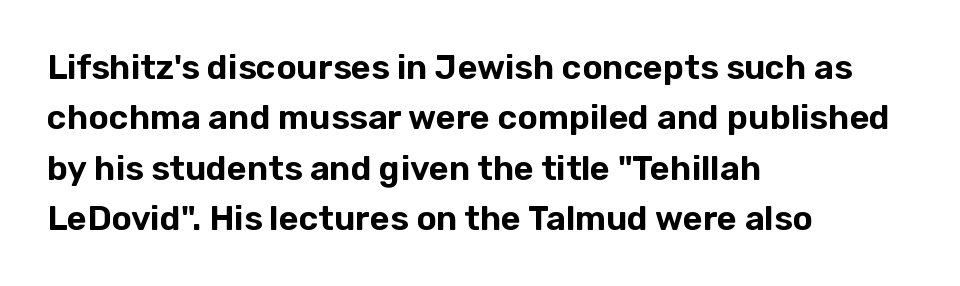
The image shows 34 px sans-serif type, upright; set left-aligned, normal line spacing (1.48x), normal letter spacing, not underlined; low stroke contrast and a medium x-height.
